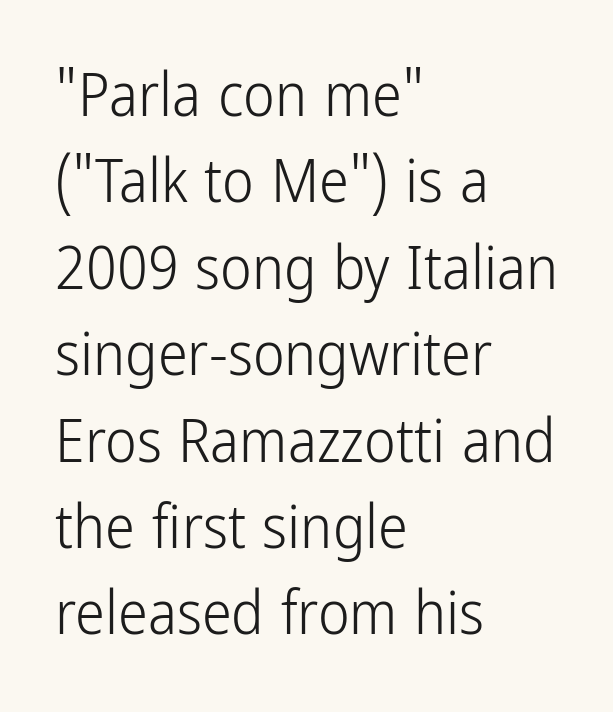
Q: Is the text bold? A: No.
Q: Is the text italic (slanted)? A: No, it is upright.
Q: Is the typeface a serif or a sans-serif typeface? A: Sans-serif.
Q: Is the text underlined? A: No.
Q: How is the paragraph aligned? A: Left-aligned.
Q: Is the spacing between letters normal or unusually wide? A: Normal.
Q: Is the spacing between lines tight, normal or loose? A: Normal.
Q: Width (condensed, normal, or wide)? A: Condensed.
Q: Stroke contrast? A: Low.
Q: x-height? A: Medium.
Q: Monospaced? A: No.
